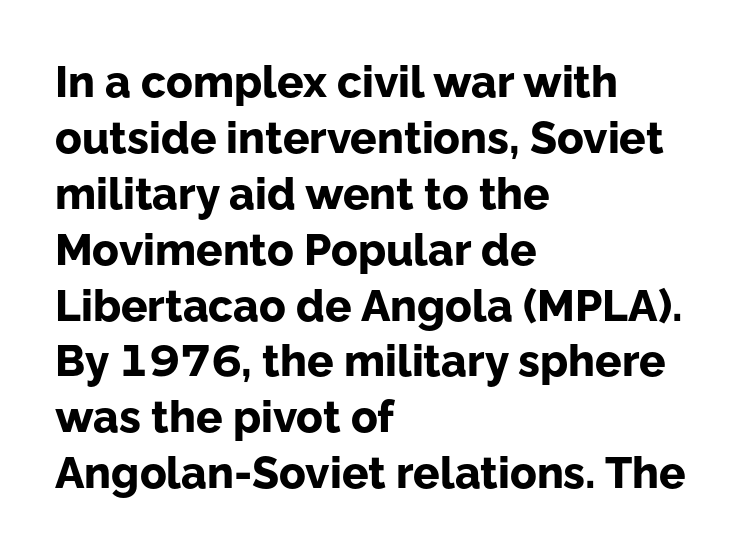
{"serif": "no", "italic": "no", "bold": "yes", "weight": "bold", "width": "normal", "stroke_contrast": "low", "x_height": "medium", "monospaced": "no", "underline": "no", "align": "left", "line_spacing": "normal", "line_spacing_ratio": 1.27, "letter_spacing": "normal", "letter_spacing_em": 0.0, "glyph_px": 44}
